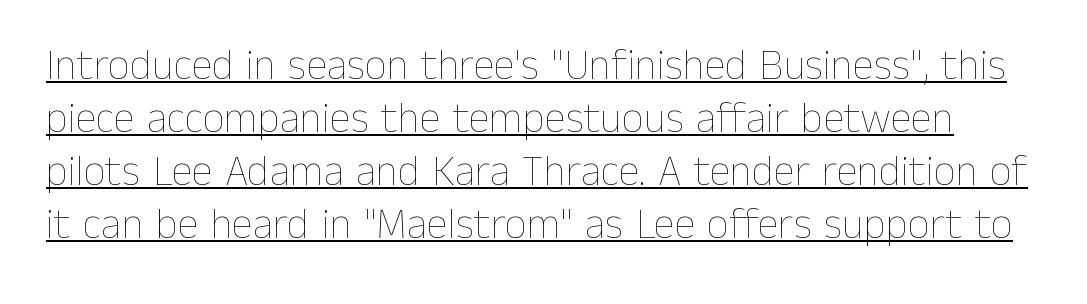
{"italic": "no", "bold": "no", "weight": "thin", "width": "normal", "stroke_contrast": "low", "x_height": "medium", "monospaced": "no", "underline": "yes", "line_spacing_ratio": 1.23, "letter_spacing": "normal", "letter_spacing_em": 0.0, "glyph_px": 43}
